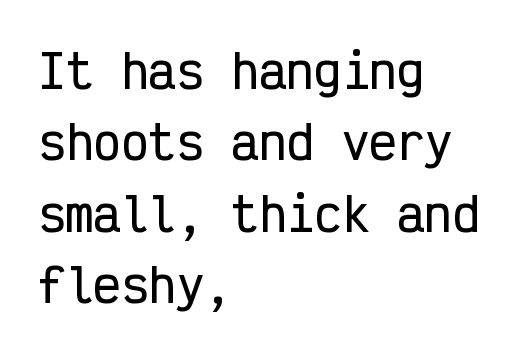
{"serif": "no", "italic": "no", "width": "condensed", "stroke_contrast": "low", "x_height": "medium", "monospaced": "yes", "underline": "no", "align": "left", "line_spacing": "normal", "line_spacing_ratio": 1.55, "letter_spacing": "normal", "letter_spacing_em": 0.0, "glyph_px": 46}
